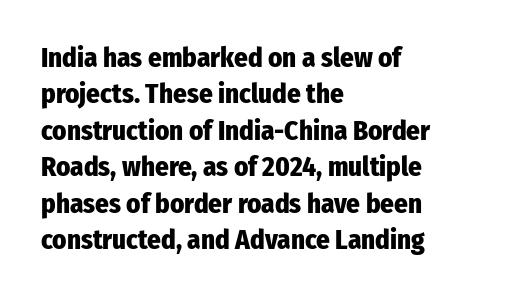
The image shows 27 px bold type, upright; set left-aligned, normal line spacing (1.35x), normal letter spacing, not underlined.
